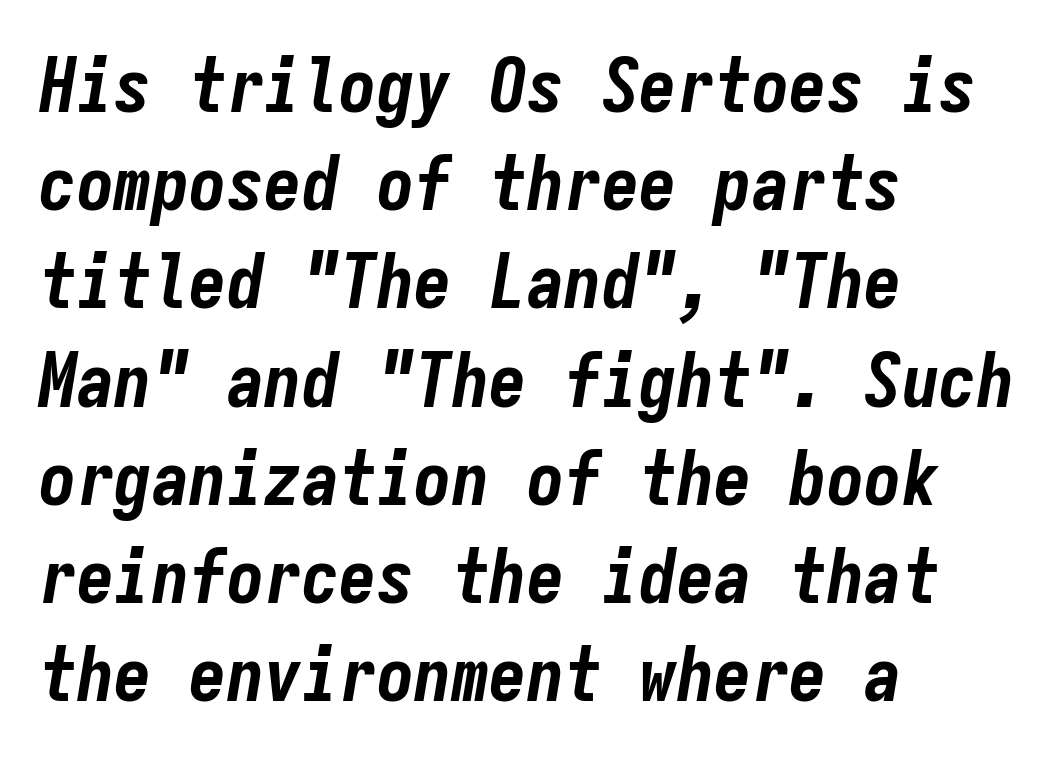
Q: Is the text bold? A: Yes.
Q: Is the text italic (slanted)? A: Yes, it leans right by about 9 degrees.
Q: Is the text underlined? A: No.
Q: How is the paragraph aligned? A: Left-aligned.
Q: Is the spacing between letters normal or unusually wide? A: Normal.
Q: Is the spacing between lines tight, normal or loose? A: Normal.
Q: Width (condensed, normal, or wide)? A: Condensed.
Q: Stroke contrast? A: Low.
Q: x-height? A: Medium.
Q: Monospaced? A: Yes.
